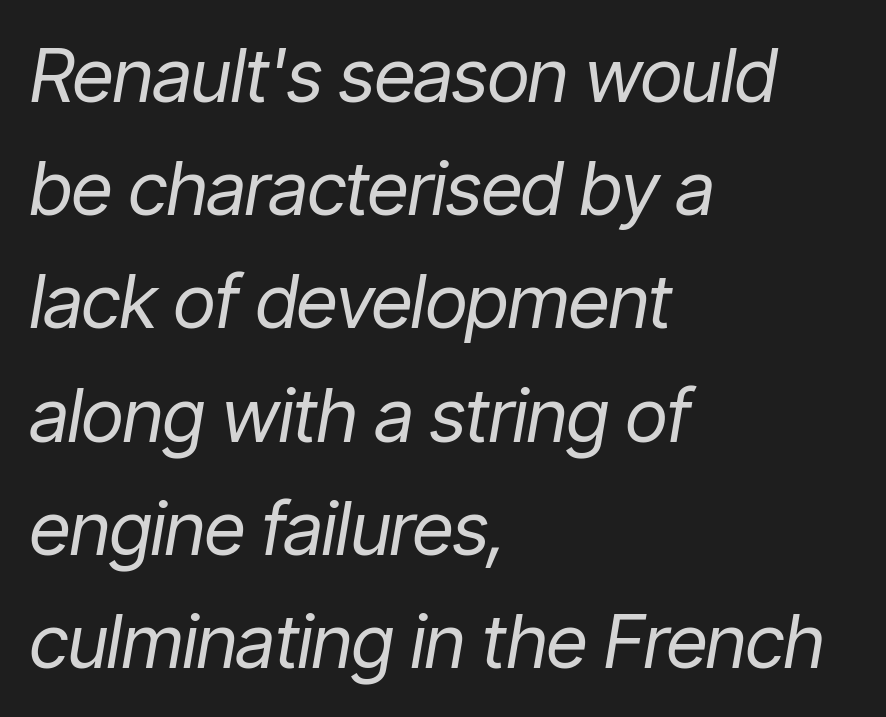
The image shows 74 px regular-weight, condensed type, italic (leaning right); set left-aligned, normal line spacing (1.53x), normal letter spacing, not underlined; low stroke contrast and a medium x-height.
